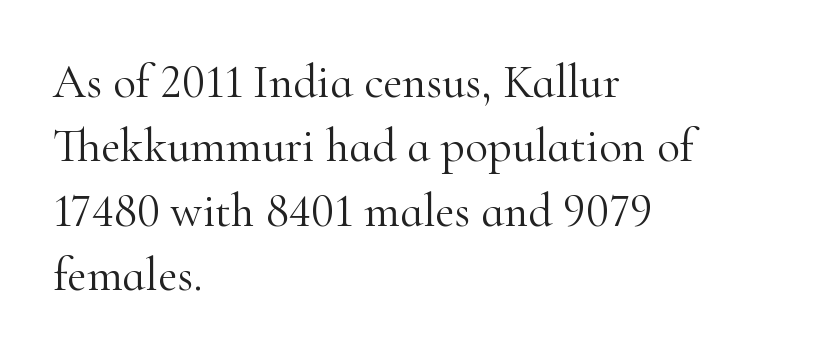
Do the letters lean? They stand straight. The glyphs in this specimen are seriffed. A bare baseline throughout the passage. Each letter keeps its own natural width here, so spacing adapts to shape. This reads as an unemphasized weight, regular at the heaviest. This rendering uses left alignment, leaving the right contour irregular.
